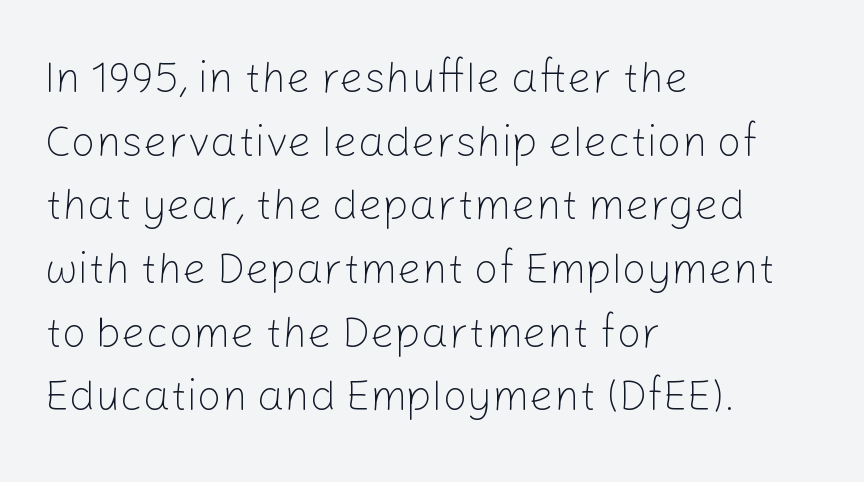
The image shows 43 px light sans-serif type, upright; set left-aligned, normal line spacing (1.48x), normal letter spacing, not underlined; low stroke contrast and a medium x-height.
